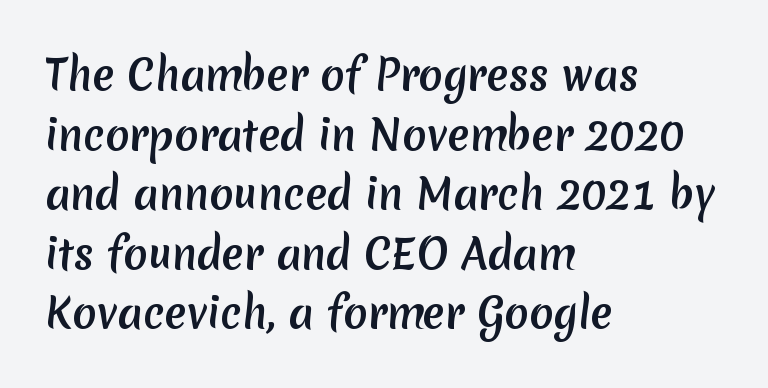
{"serif": "no", "width": "normal", "stroke_contrast": "medium", "x_height": "medium", "monospaced": "no", "underline": "no", "align": "left", "line_spacing": "normal", "line_spacing_ratio": 1.49, "letter_spacing": "normal", "letter_spacing_em": 0.0, "glyph_px": 40}
